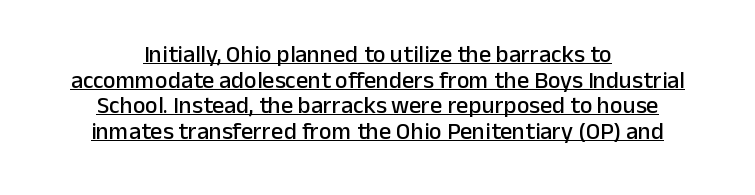
The image shows 24 px text type, upright; set centered, tight line spacing (1.07x), normal letter spacing, underlined.
